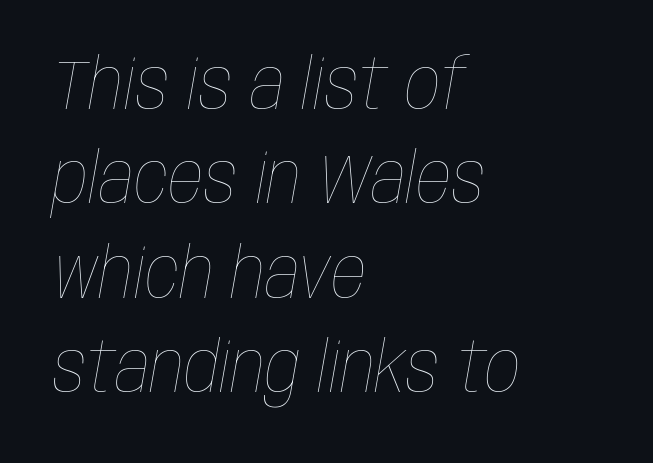
Q: Is the text bold? A: No.
Q: Is the text italic (slanted)? A: Yes, it leans right by about 10 degrees.
Q: Is the text underlined? A: No.
Q: How is the paragraph aligned? A: Left-aligned.
Q: Is the spacing between letters normal or unusually wide? A: Normal.
Q: Is the spacing between lines tight, normal or loose? A: Normal.
Q: Width (condensed, normal, or wide)? A: Condensed.
Q: Stroke contrast? A: Low.
Q: x-height? A: Large.
Q: Monospaced? A: No.
